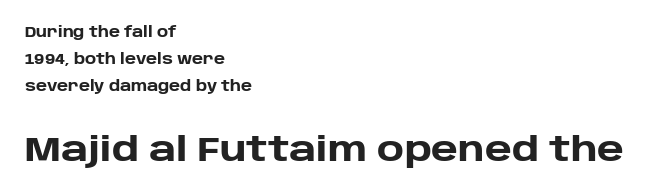
{"serif": "no", "italic": "no", "bold": "yes", "weight": "heavy", "width": "normal", "stroke_contrast": "low", "x_height": "large", "monospaced": "no", "underline": "no", "align": "left", "line_spacing": "loose", "line_spacing_ratio": 1.92, "letter_spacing": "normal", "letter_spacing_em": 0.0, "larger_block": "second", "size_ratio": 2.43, "glyph_px": 34}
